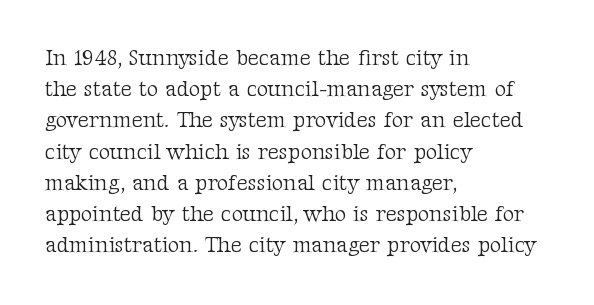
{"italic": "no", "bold": "no", "underline": "no", "align": "left", "line_spacing": "normal", "line_spacing_ratio": 1.42, "letter_spacing": "normal", "letter_spacing_em": 0.0, "glyph_px": 22}
